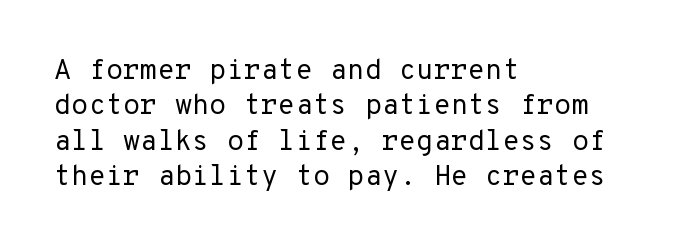
The image shows 28 px regular-weight sans-serif type, upright, monospaced; set left-aligned, normal line spacing (1.26x), normal letter spacing, not underlined; low stroke contrast and a medium x-height.
